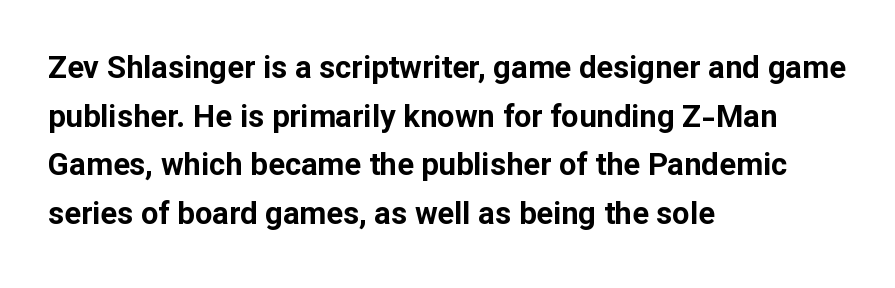
The image shows 31 px bold sans-serif type, upright; set left-aligned, normal line spacing (1.57x), normal letter spacing, not underlined; low stroke contrast and a medium x-height.
